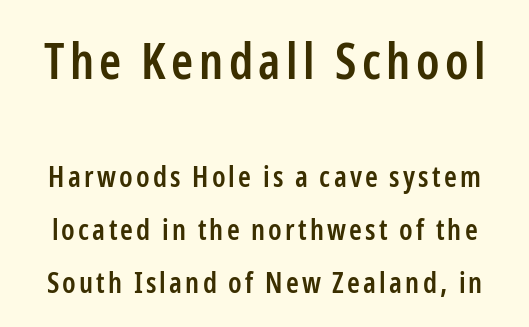
Q: Is the text bold? A: Semi-bold.
Q: Is the text italic (slanted)? A: No, it is upright.
Q: Is the typeface a serif or a sans-serif typeface? A: Sans-serif.
Q: Is the text underlined? A: No.
Q: Which block of text is set in a larger size, the first (top) or the second (bottom)? A: The first (top) one.
Q: Width (condensed, normal, or wide)? A: Condensed.
Q: Stroke contrast? A: Low.
Q: x-height? A: Medium.
Q: Monospaced? A: No.
